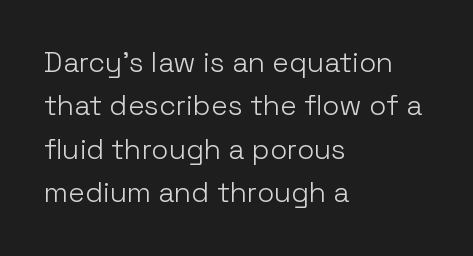
Students, observe: this is what conventionally led text looks like. These lines keep a tight, regular rhythm from letter to letter. The passage shown is typed in a proportional face where columns would drift. A clean baseline with only descenders dipping below it.
